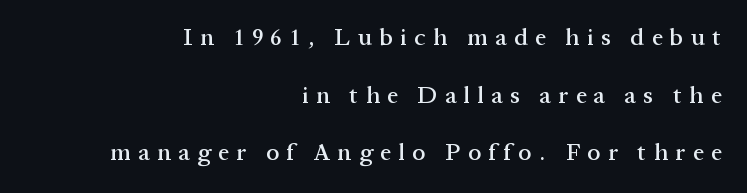
Where is the straight margin? On the right. The axis of the letterforms is exactly vertical. Letter spacing: wide. You could fit nearly another row in the gap between these rows. Bare-footed words on every line.
